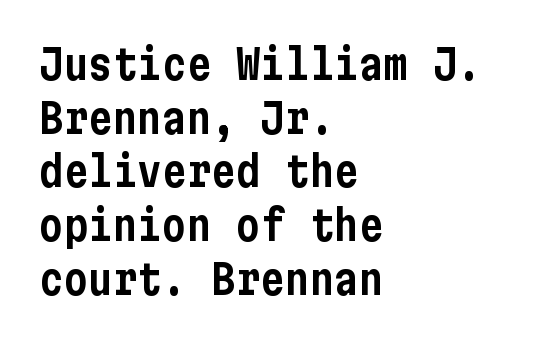
{"serif": "no", "italic": "no", "width": "condensed", "stroke_contrast": "low", "x_height": "medium", "underline": "no", "align": "left", "line_spacing": "normal", "line_spacing_ratio": 1.31, "letter_spacing": "normal", "letter_spacing_em": 0.0, "glyph_px": 41}
